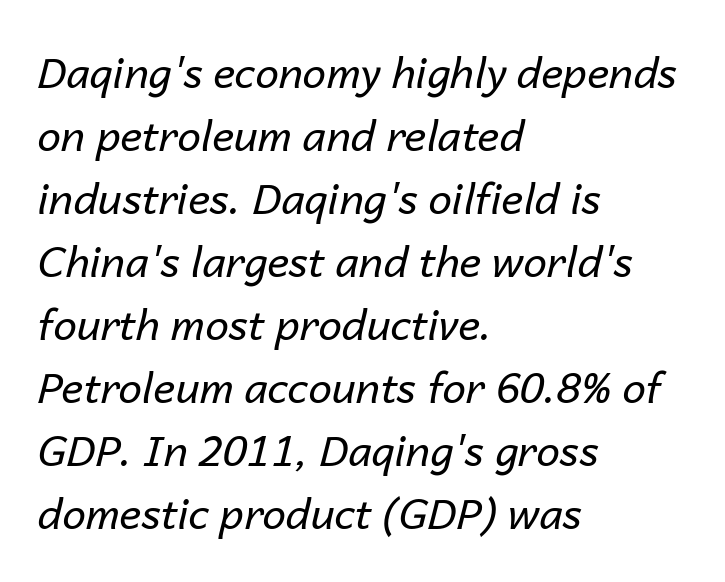
Q: Is the text bold? A: No.
Q: Is the text italic (slanted)? A: Yes, it leans right by about 14 degrees.
Q: Is the text underlined? A: No.
Q: How is the paragraph aligned? A: Left-aligned.
Q: Is the spacing between letters normal or unusually wide? A: Normal.
Q: Is the spacing between lines tight, normal or loose? A: Normal.
Q: Width (condensed, normal, or wide)? A: Normal.
Q: Stroke contrast? A: Low.
Q: x-height? A: Medium.
Q: Monospaced? A: No.
